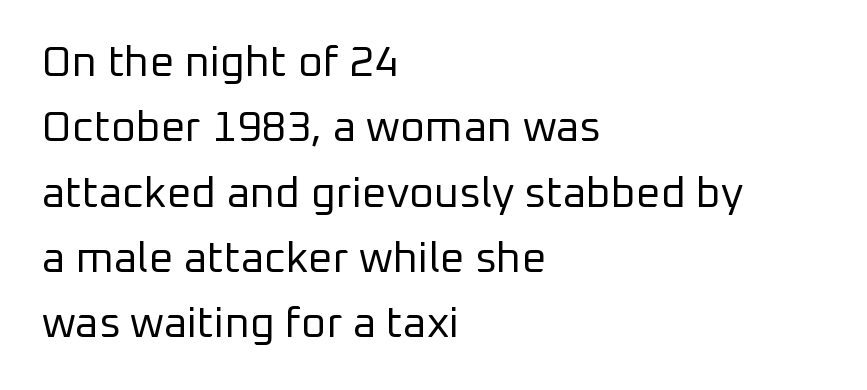
The letters sit at their default tracking, neither squeezed nor spread. A typesetter would label this face a sans. Compared with a centered layout, this one pins lines to the left instead. Is this a fixed-width face? No — the glyphs have proportional, varying widths.
